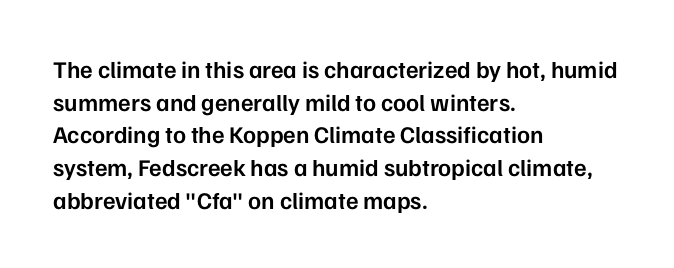
{"italic": "no", "bold": "semi", "underline": "no", "align": "left", "line_spacing": "normal", "line_spacing_ratio": 1.36, "letter_spacing": "normal", "letter_spacing_em": 0.0, "glyph_px": 24}
